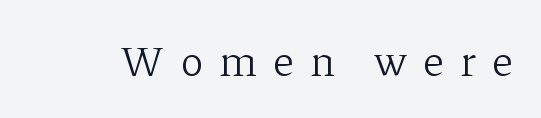
Q: Is the text bold? A: No.
Q: Is the text italic (slanted)? A: No, it is upright.
Q: Is the typeface a serif or a sans-serif typeface? A: Serif.
Q: Is the text underlined? A: No.
Q: Is the spacing between letters normal or unusually wide? A: Unusually wide.
Q: Width (condensed, normal, or wide)? A: Normal.
Q: Stroke contrast? A: Low.
Q: x-height? A: Medium.
Q: Monospaced? A: No.
